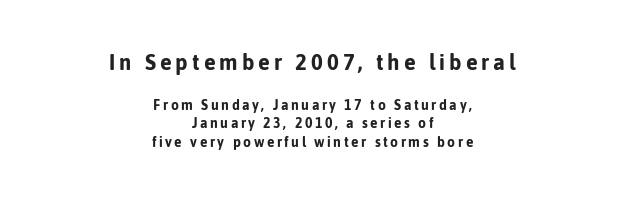
{"italic": "no", "bold": "yes", "underline": "no", "align": "center", "line_spacing": "normal", "line_spacing_ratio": 1.33, "larger_block": "first", "size_ratio": 1.57, "glyph_px": 22}
